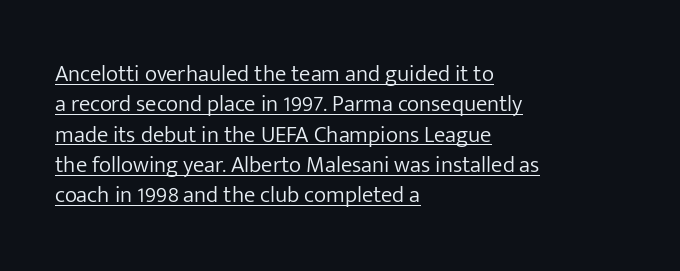
Q: Is the text bold? A: No.
Q: Is the text italic (slanted)? A: No, it is upright.
Q: Is the text underlined? A: Yes.
Q: How is the paragraph aligned? A: Left-aligned.
Q: Is the spacing between letters normal or unusually wide? A: Normal.
Q: Is the spacing between lines tight, normal or loose? A: Normal.
